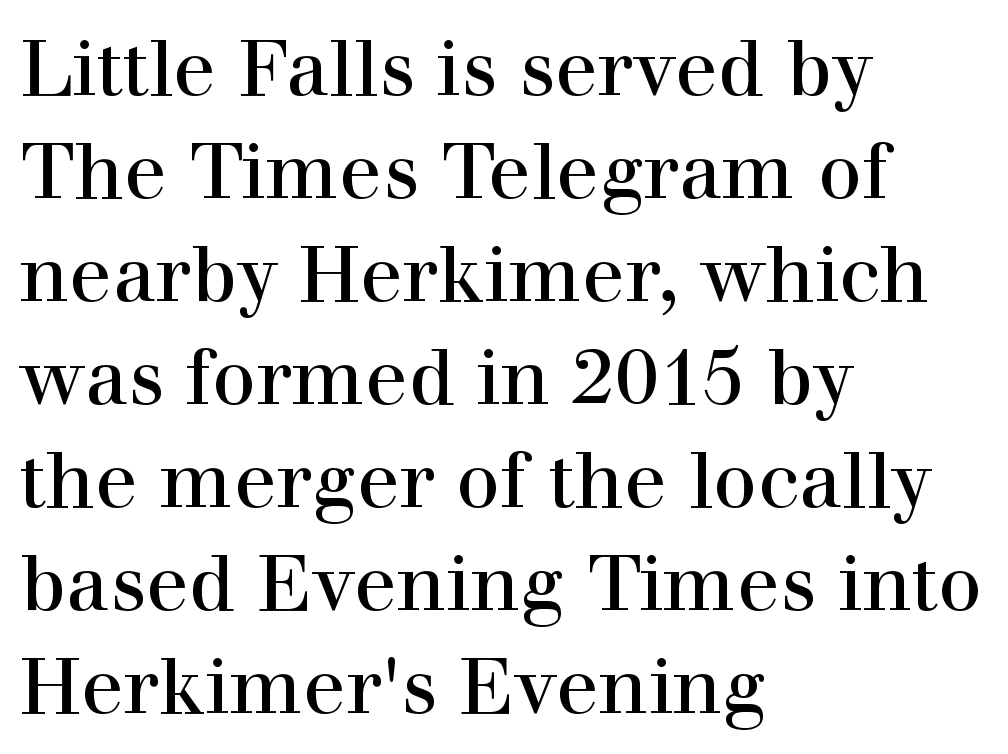
You could not count columns in this text — the font is proportionally spaced. The weight would be labelled regular, book, light, or lighter still. The paragraph has a hard left edge and a soft right edge. Evenly set lines give the paragraph a standard silhouette. The type is set solid horizontally, with unmodified tracking.
